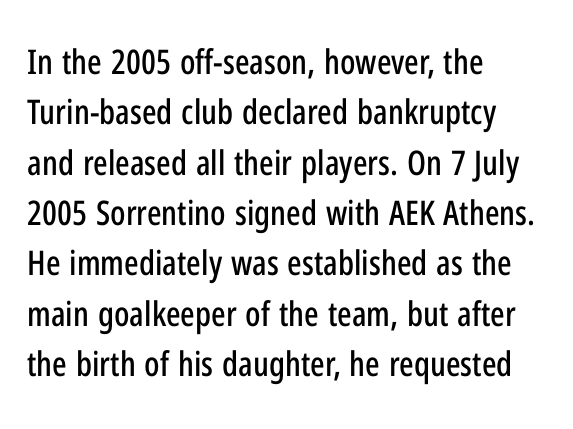
{"serif": "no", "italic": "no", "width": "condensed", "stroke_contrast": "low", "x_height": "medium", "monospaced": "no", "underline": "no", "align": "left", "line_spacing": "normal", "line_spacing_ratio": 1.48, "letter_spacing": "normal", "letter_spacing_em": 0.0, "glyph_px": 34}
